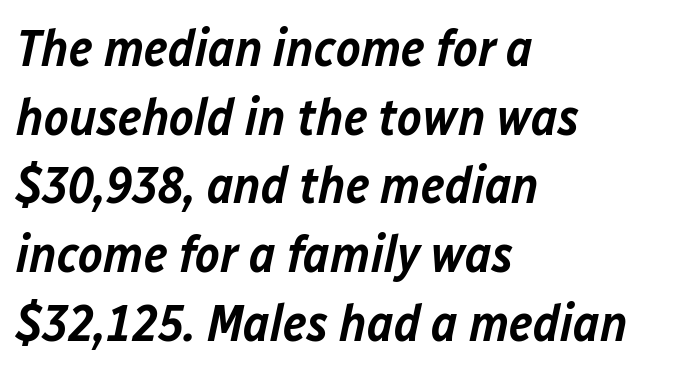
Compared with ordinary roman type, these characters are visibly tilted. Here the glyphs are tracked normally, forming tight word shapes. Stems and bowls a touch heavier than normal — semibold. Which margin do the lines hug? The left one — the right edge is uneven. The line-height multiplier appears to be the usual default. Bare-footed words on every line.
